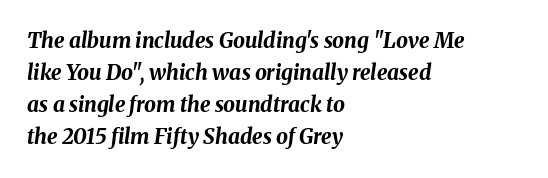
Q: Is the text bold? A: Yes.
Q: Is the text italic (slanted)? A: Yes, it leans right by about 8 degrees.
Q: Is the text underlined? A: No.
Q: How is the paragraph aligned? A: Left-aligned.
Q: Is the spacing between letters normal or unusually wide? A: Normal.
Q: Is the spacing between lines tight, normal or loose? A: Normal.
